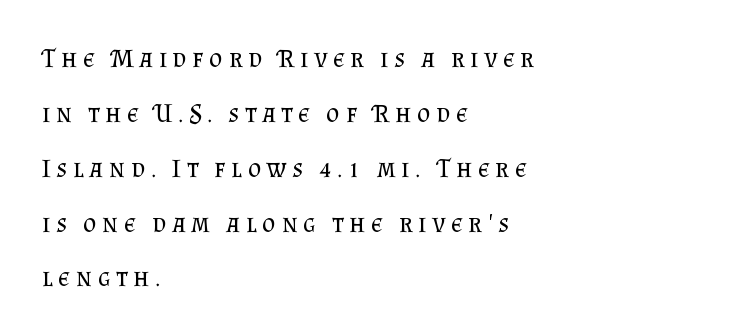
Q: Is the text bold? A: No.
Q: Is the text italic (slanted)? A: No, it is upright.
Q: Is the text underlined? A: No.
Q: How is the paragraph aligned? A: Left-aligned.
Q: Is the spacing between letters normal or unusually wide? A: Unusually wide.
Q: Is the spacing between lines tight, normal or loose? A: Loose.
